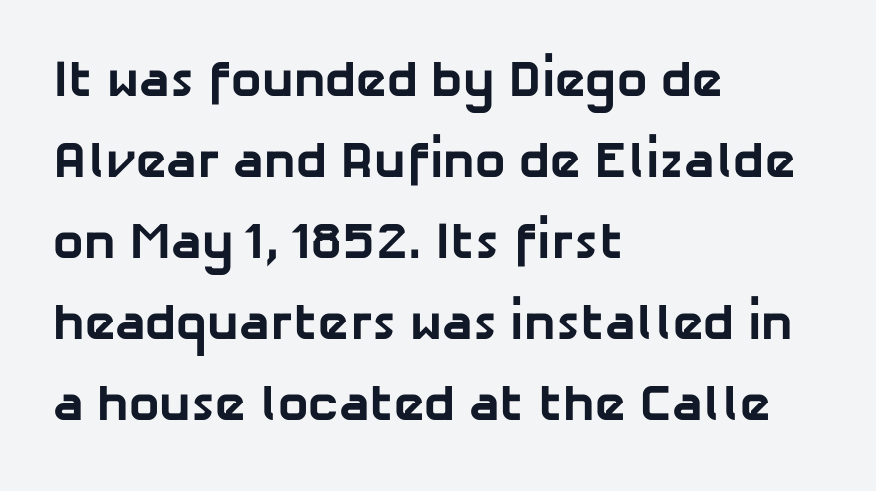
The face used here is proportionally spaced, like ordinary book or web type. Reading down the block, your eye returns to a fixed left position each line. Every letter is thick-stroked: bold, no question. The tracking reads as untouched default to a designer's eye.
